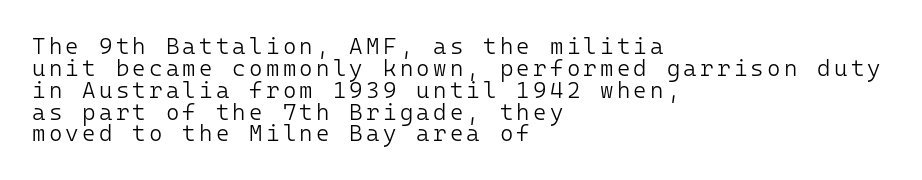
Q: Is the text bold? A: No.
Q: Is the text italic (slanted)? A: No, it is upright.
Q: Is the text underlined? A: No.
Q: How is the paragraph aligned? A: Left-aligned.
Q: Is the spacing between lines tight, normal or loose? A: Tight.
